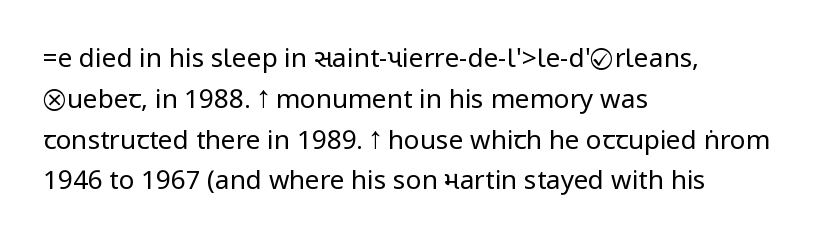
Q: Is the text bold? A: No.
Q: Is the text italic (slanted)? A: No, it is upright.
Q: Is the text underlined? A: No.
Q: How is the paragraph aligned? A: Left-aligned.
Q: Is the spacing between letters normal or unusually wide? A: Normal.
Q: Is the spacing between lines tight, normal or loose? A: Normal.
